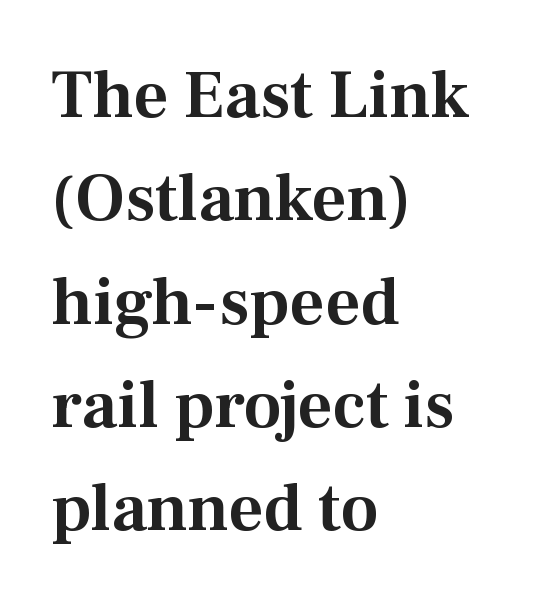
The image shows 68 px serif type, upright; set left-aligned, normal line spacing (1.52x), normal letter spacing, not underlined; medium stroke contrast and a medium x-height.
